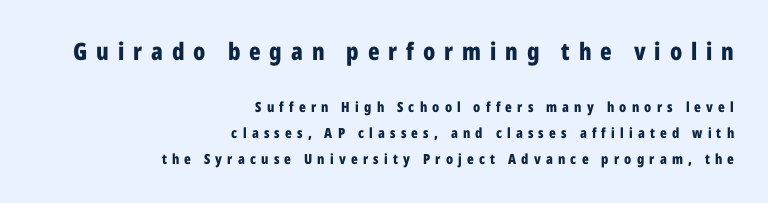
The font is running at its bold setting. The type is letterspaced generously, with wide tracking. Notice how the stems are strictly vertical — no italics here. Each row of text sits above clean, open space. Notice how the passage keeps a crisp vertical edge on the right only. Typesetter's note — upper block bumped up in size, lower block left smaller.
